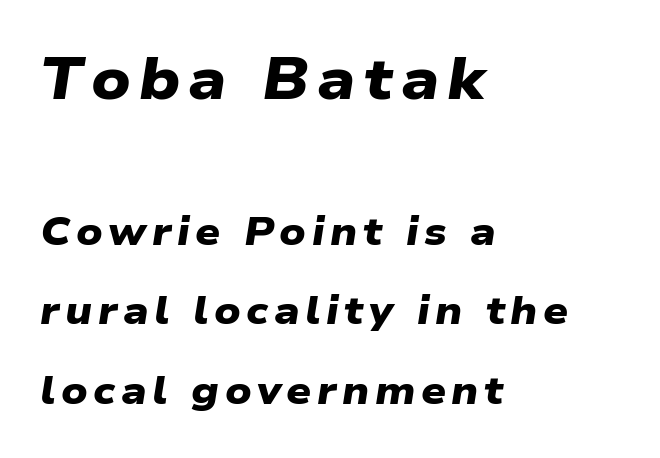
No feet cap the strokes, marking this as sans-serif type. The text block is weighted toward the left margin, trailing off unevenly rightward. The face used here has the dense, thick strokes of a bold. The letters advance in unequal steps, a hallmark of proportional type.
